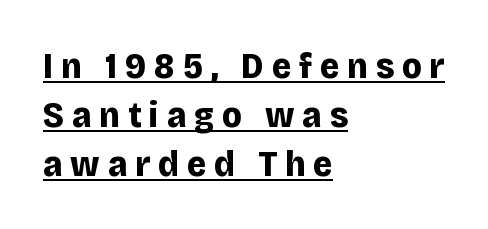
{"serif": "no", "italic": "no", "bold": "yes", "weight": "bold", "width": "normal", "stroke_contrast": "low", "x_height": "large", "monospaced": "no", "underline": "yes", "align": "left", "line_spacing": "normal", "line_spacing_ratio": 1.32, "letter_spacing": "wide", "letter_spacing_em": 0.21, "glyph_px": 37}
